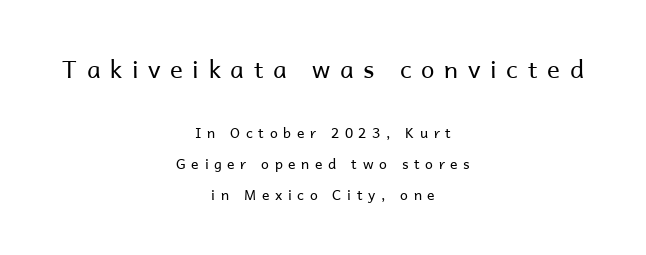
Q: Is the text bold? A: No.
Q: Is the text italic (slanted)? A: No, it is upright.
Q: Is the text underlined? A: No.
Q: How is the paragraph aligned? A: Centered.
Q: Is the spacing between letters normal or unusually wide? A: Unusually wide.
Q: Is the spacing between lines tight, normal or loose? A: Loose.
Q: Which block of text is set in a larger size, the first (top) or the second (bottom)? A: The first (top) one.
